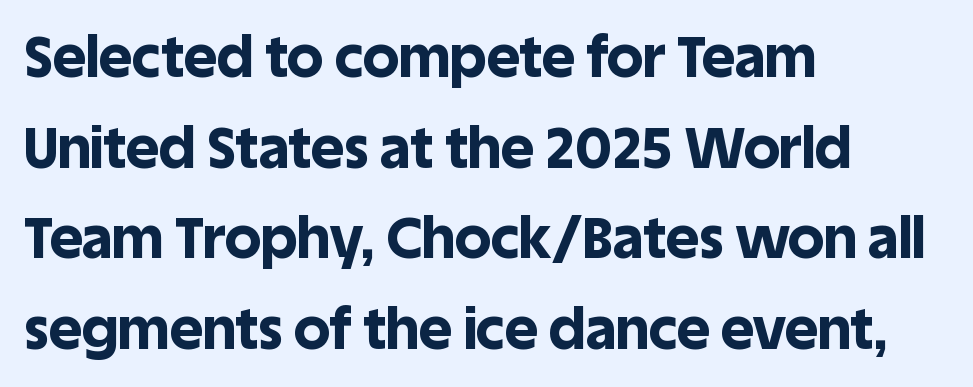
A typesetter would call this zero additional tracking. Decoration check: the copy has no underline. Vertical strokes here are truly vertical. Teacher's note: observe the even left margin — that is flush-left alignment.
